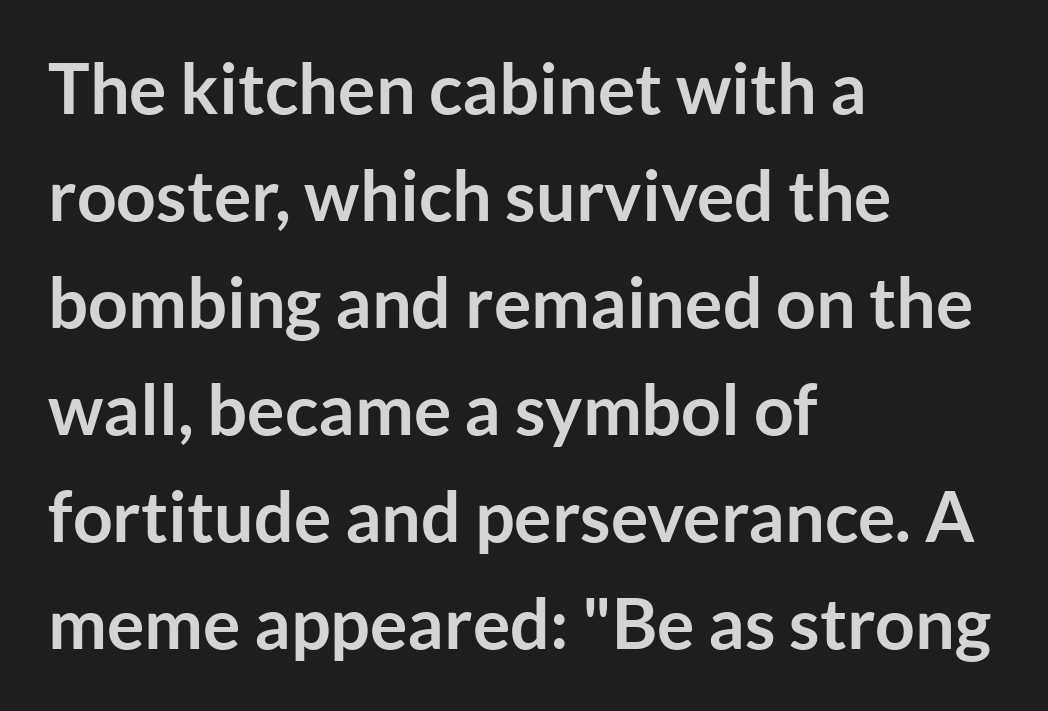
The image shows 70 px semibold sans-serif type, upright; set left-aligned, normal line spacing (1.53x), normal letter spacing, not underlined; low stroke contrast and a medium x-height.
